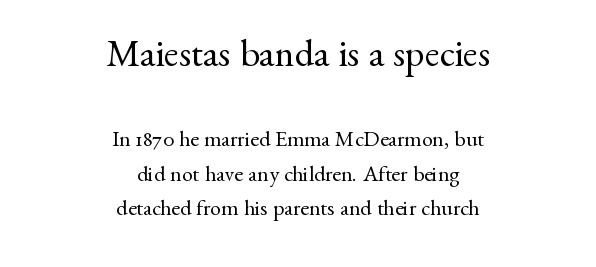
{"serif": "yes", "italic": "no", "bold": "no", "weight": "regular", "width": "normal", "stroke_contrast": "medium", "x_height": "small", "monospaced": "no", "underline": "no", "align": "center", "line_spacing": "normal", "line_spacing_ratio": 1.57, "letter_spacing": "normal", "letter_spacing_em": 0.0, "larger_block": "first", "size_ratio": 1.73, "glyph_px": 38}
